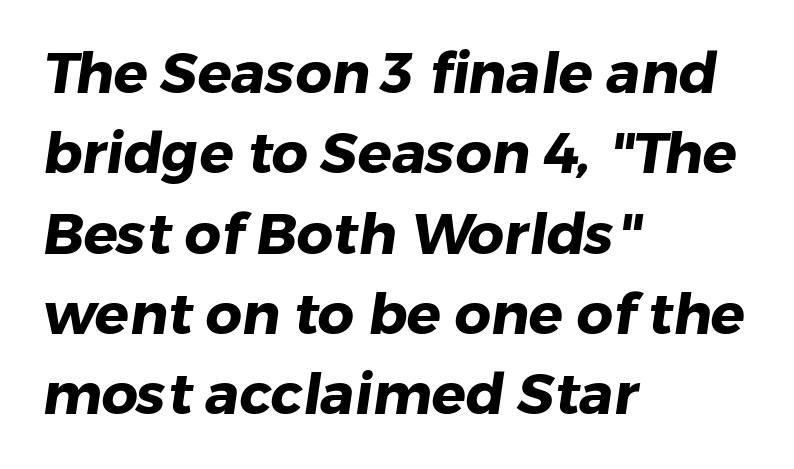
Note: no serifs on the glyphs. Do the characters align in a grid? No, the font is proportional. The ragged edge is on the right, which tells us the setting is flush left. This block has exactly the height ordinary leading produces. Weight check: bold — yes, fully. The face used here is rendered with its standard letterfit.
